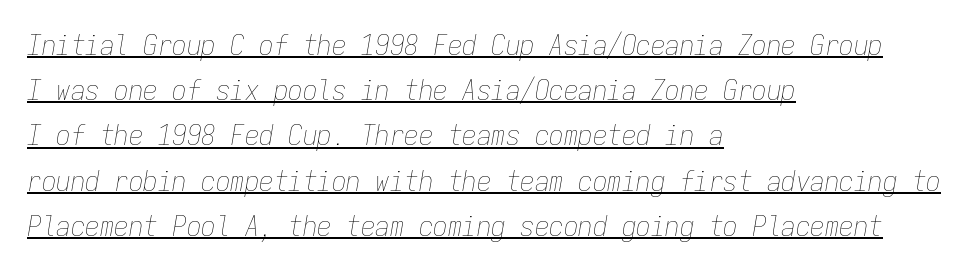
Italic? Definitely — the glyphs are oblique. Students, note that the glyphs here touch the page at normal intervals. The face used here is monospaced, like something from a code editor. The compositor pushed each line to the left boundary. The weight would be labelled regular, book, light, or lighter still.
